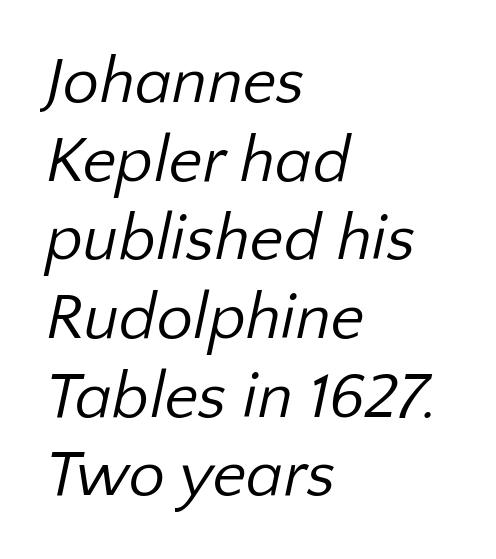
Q: Is the text bold? A: No.
Q: Is the typeface a serif or a sans-serif typeface? A: Sans-serif.
Q: Is the text underlined? A: No.
Q: How is the paragraph aligned? A: Left-aligned.
Q: Is the spacing between letters normal or unusually wide? A: Normal.
Q: Width (condensed, normal, or wide)? A: Normal.
Q: Stroke contrast? A: Low.
Q: x-height? A: Medium.
Q: Monospaced? A: No.
